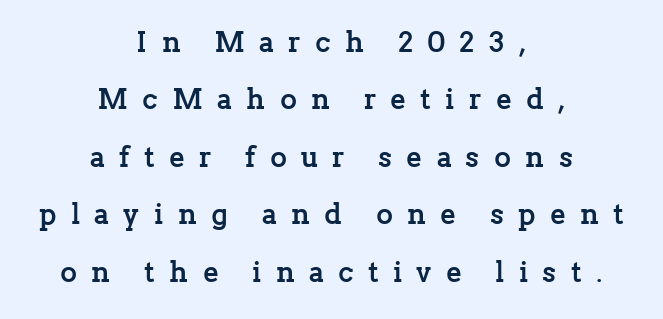
The image shows 29 px semibold serif type, upright; set centered, loose line spacing (1.98x), unusually wide letter spacing (+0.49 em), not underlined; low stroke contrast and a medium x-height.
